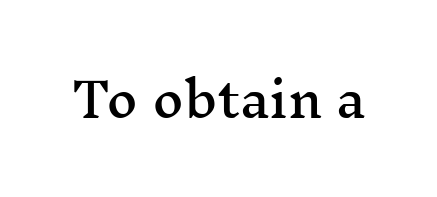
The image shows 48 px wide serif type, upright; set normal letter spacing, not underlined; medium stroke contrast and a medium x-height.
